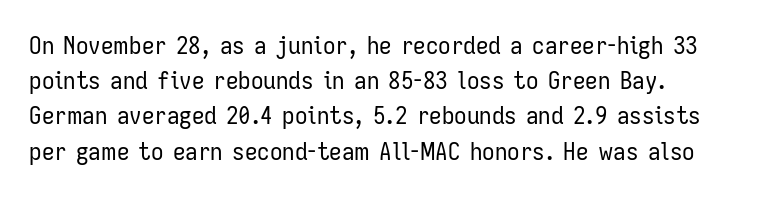
The image shows 25 px text type, upright; set left-aligned, normal line spacing (1.41x), normal letter spacing, not underlined.
